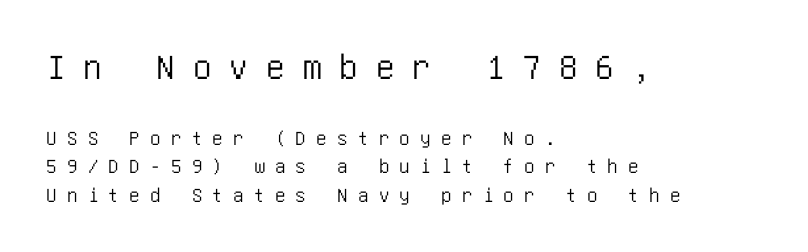
Glance below the letters and you will spot only blank space. This rendering employs a face without finishing strokes, i.e., a sans-serif. The line-height multiplier appears to be the usual default. Typesetter's note — upper block bumped up in size, lower block left smaller. Posture: straight, roman, zero tilt.
